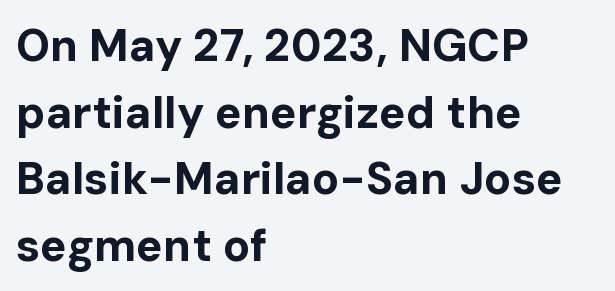
Words appear dense and cohesive because spacing is normal. I'd describe the lettering as bold — thick and assertive. Every stem runs plumb, perpendicular to the baseline. Layout note: lines flush left.
